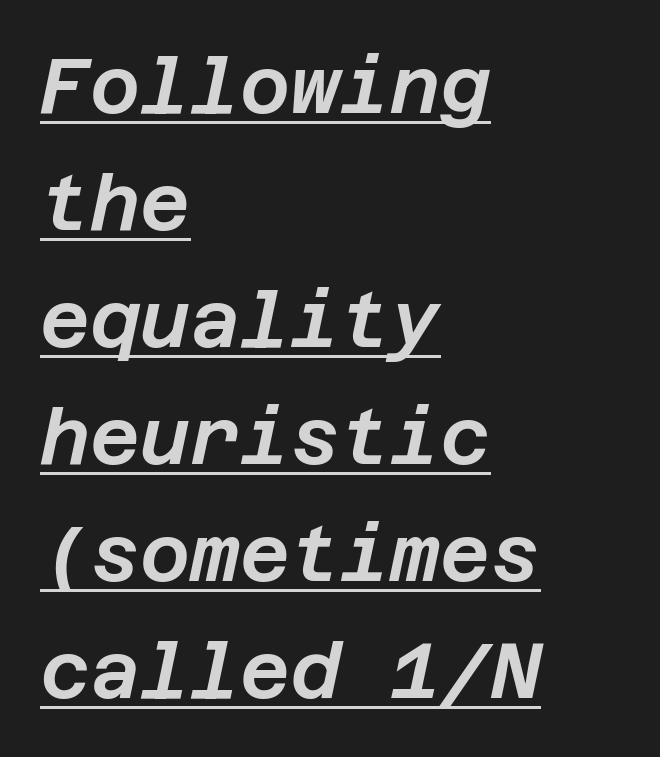
Q: Is the text italic (slanted)? A: Yes, it leans right by about 12 degrees.
Q: Is the text underlined? A: Yes.
Q: How is the paragraph aligned? A: Left-aligned.
Q: Is the spacing between letters normal or unusually wide? A: Normal.
Q: Is the spacing between lines tight, normal or loose? A: Normal.
Q: Width (condensed, normal, or wide)? A: Normal.
Q: Stroke contrast? A: Low.
Q: x-height? A: Large.
